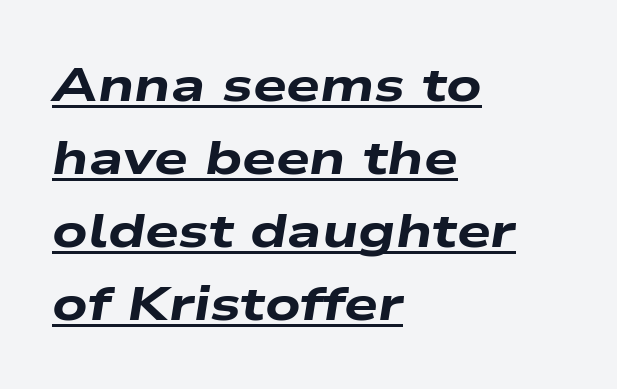
I'd describe the lettering as bold — thick and assertive. The tracking reads as untouched default to a designer's eye. In designer terms, the underline attribute is active on this setting. The axis of the letterforms is tilted away from vertical. Horizontal bands of white between lines are of average thickness.
